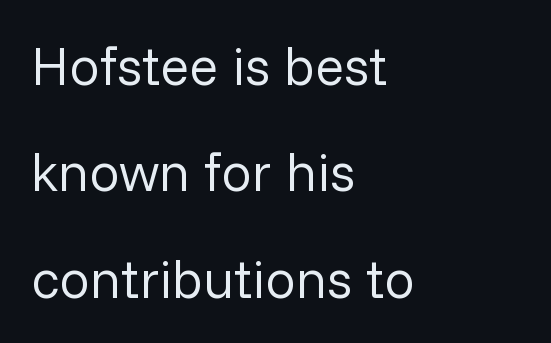
{"serif": "no", "italic": "no", "bold": "no", "weight": "regular", "width": "normal", "stroke_contrast": "low", "x_height": "medium", "monospaced": "no", "underline": "no", "align": "left", "line_spacing": "loose", "line_spacing_ratio": 1.97, "letter_spacing": "normal", "letter_spacing_em": 0.0, "glyph_px": 54}
